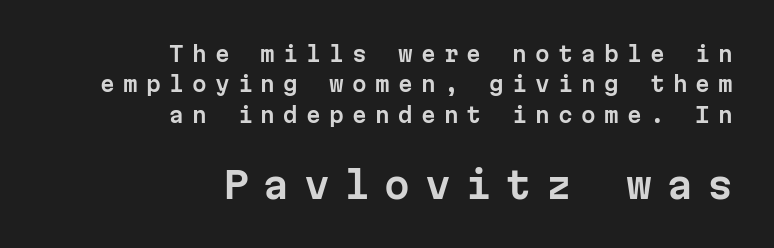
The line texture is sparse and dotted thanks to wide tracking. Line endings align vertically; line beginnings do not. You could count columns in this text — the font is strictly monospaced. The space beneath each line is pristine and unruled. The rows are spaced the way most documents space them. Check where the strokes stop: nothing finishes them off — pure sans.
